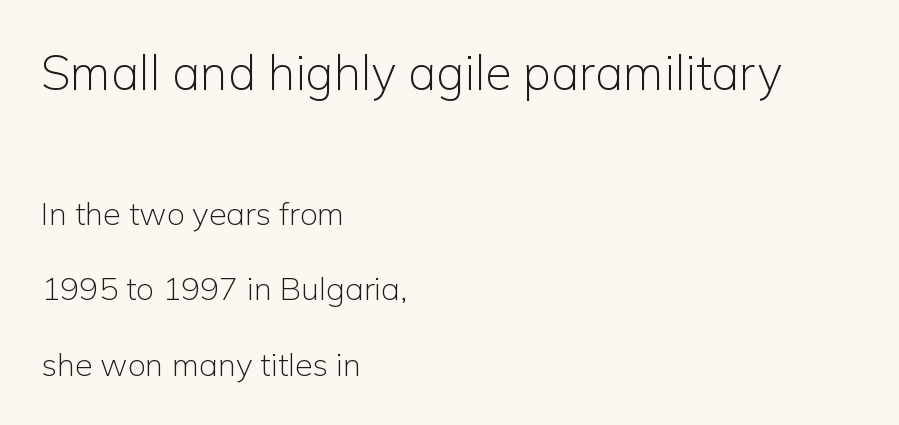
{"serif": "no", "italic": "no", "bold": "no", "weight": "light", "width": "normal", "stroke_contrast": "low", "x_height": "medium", "monospaced": "no", "underline": "no", "align": "left", "line_spacing": "loose", "line_spacing_ratio": 2.35, "letter_spacing": "normal", "letter_spacing_em": 0.0, "larger_block": "first", "size_ratio": 1.5, "glyph_px": 48}
